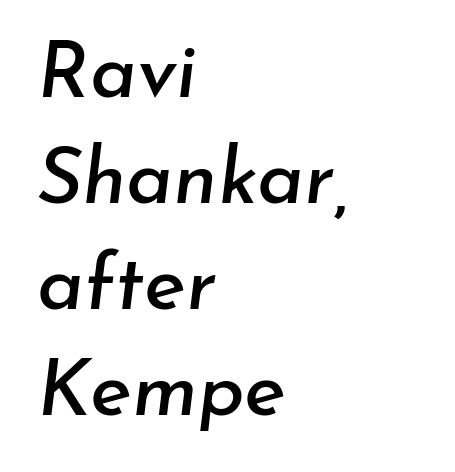
The baseline area is clear. Layout note: lines flush left. Here the glyphs are tracked normally, forming tight word shapes. Does the leading feel generous? No, just average.
